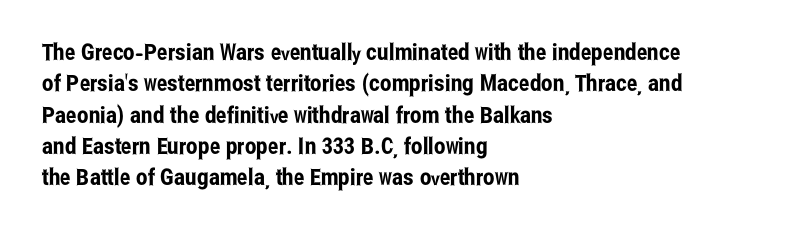
{"italic": "no", "underline": "no", "align": "left", "line_spacing": "normal", "line_spacing_ratio": 1.36, "letter_spacing": "normal", "letter_spacing_em": 0.0, "glyph_px": 23}
